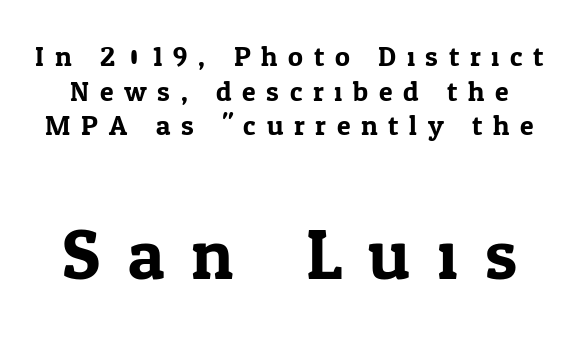
These lines are rendered in a variable-pitch font. Short note: letters widely spaced. A bare baseline throughout the passage. What kind of face is this? One with serifs. The typography opts for an upright posture over an oblique one.
